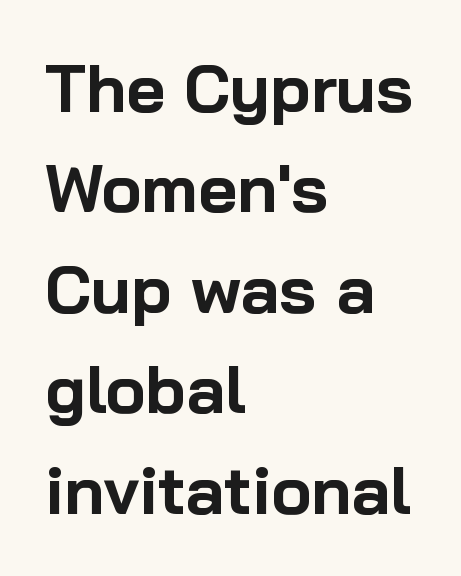
No italicization has been applied; the sample stays upright. The rendering uses a moderate line-height, typical for paragraphs. Unmarked baselines from the first word to the last. Tracking here is standard; glyphs follow each other at the usual distance. Stroke terminals: plain, sans-serif. Note the varied advance widths — an 'i' is clearly narrower than an 'm'.
